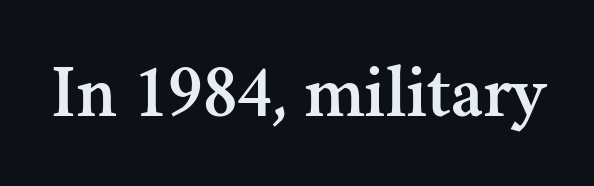
The specimen reads as upright at a glance. The string is rendered with underlining switched off. The rendering keeps characters at their native spacing. You could not count columns in this text — the font is proportionally spaced.
